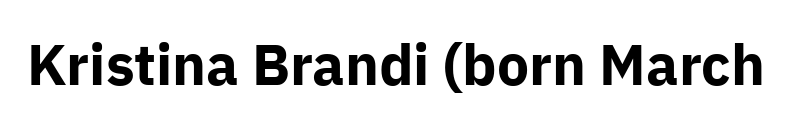
Do the letters lean? They stand straight. Heft: maximum for text — a bold. What stands out about the letter spacing? Nothing — it is the standard amount. Stroke terminals: plain, sans-serif. Descenders are the only things crossing below the line.
